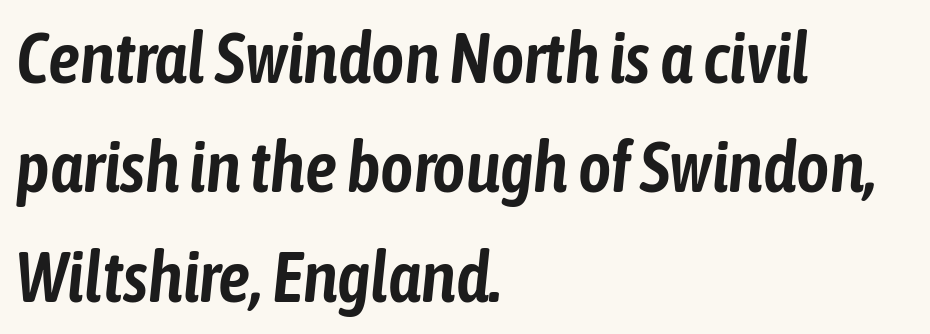
Q: Is the text italic (slanted)? A: Yes, it leans right by about 6 degrees.
Q: Is the text underlined? A: No.
Q: How is the paragraph aligned? A: Left-aligned.
Q: Is the spacing between letters normal or unusually wide? A: Normal.
Q: Is the spacing between lines tight, normal or loose? A: Normal.
Q: Width (condensed, normal, or wide)? A: Condensed.
Q: Stroke contrast? A: Low.
Q: x-height? A: Medium.
Q: Monospaced? A: No.
